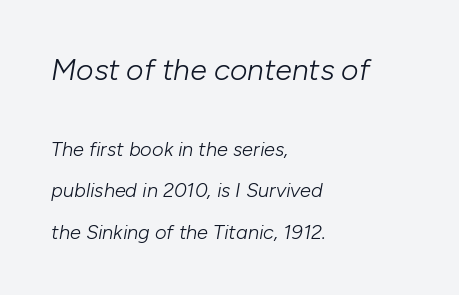
The image shows 30 px light type, italic (leaning right); set left-aligned, loose line spacing (2.07x), normal letter spacing, not underlined; the first (top) block is 1.5x larger; low stroke contrast and a medium x-height.
